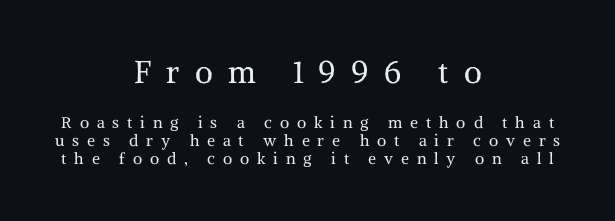
{"serif": "yes", "italic": "no", "bold": "no", "weight": "regular", "width": "normal", "stroke_contrast": "medium", "x_height": "medium", "monospaced": "no", "underline": "no", "align": "center", "line_spacing": "tight", "line_spacing_ratio": 1.13, "letter_spacing": "wide", "letter_spacing_em": 0.49, "larger_block": "first", "size_ratio": 1.94, "glyph_px": 31}
